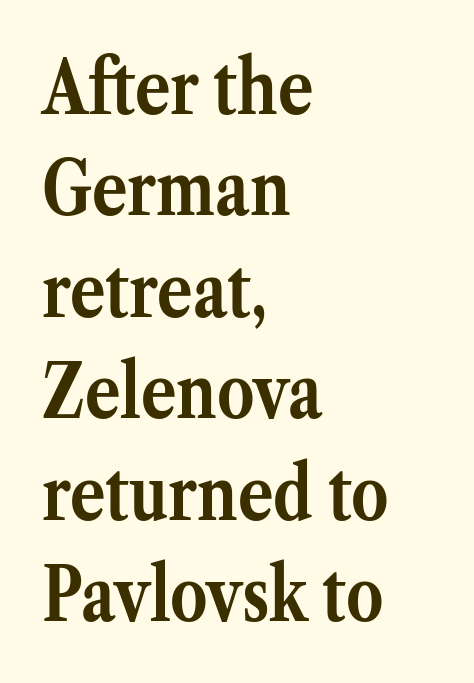
Stroke thickness is high; the sample reads as a true bold. The designer went with a serif here, giving each stem small feet. Here the glyphs are tracked normally, forming tight word shapes. Style check: upright. The face used here is proportionally spaced, like ordinary book or web type.
